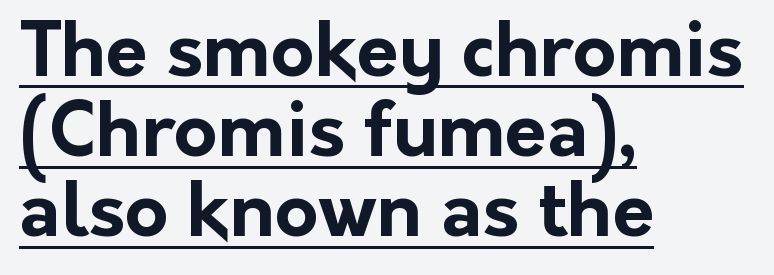
You could not count columns in this text — the font is proportionally spaced. These lines keep a tight, regular rhythm from letter to letter. Upright lettering throughout. Look at the stroke-to-counter ratio: heavy, a bold. If you measured baseline to baseline, you'd find a short distance.
